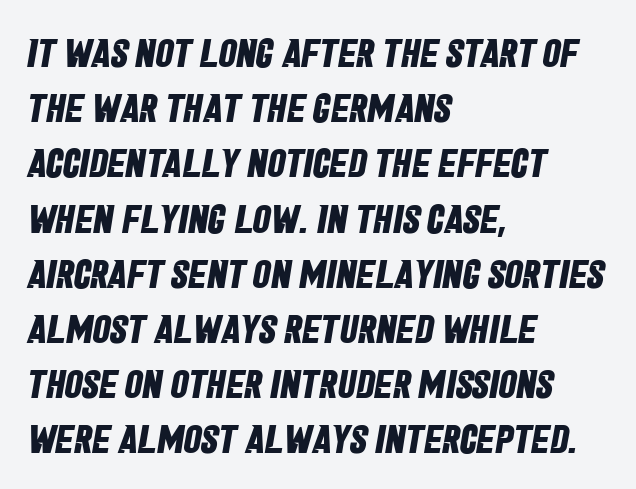
Default kerning and tracking; the words read as compact shapes. Proportional: the letters do not fall into vertical columns. These words are printed bold, with thick strokes throughout. One-word summary of the alignment: left.
